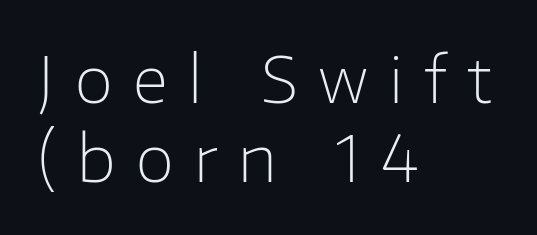
The image shows 63 px light sans-serif type, upright; set left-aligned, normal line spacing (1.26x), unusually wide letter spacing (+0.33 em), not underlined; low stroke contrast and a medium x-height.
